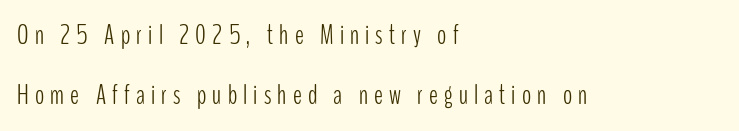
The image shows 27 px text type, upright; set left-aligned, loose line spacing (2.22x), unusually wide letter spacing (+0.23 em), not underlined.
